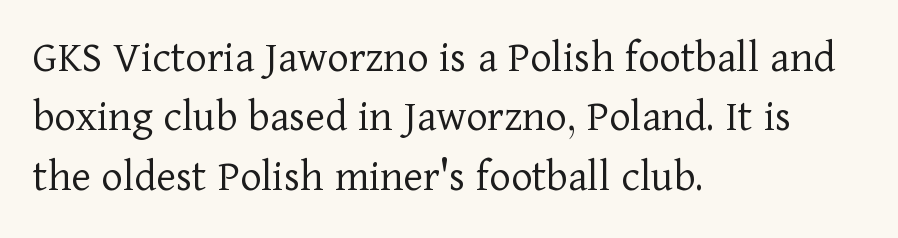
Q: Is the text bold? A: No.
Q: Is the text italic (slanted)? A: No, it is upright.
Q: Is the typeface a serif or a sans-serif typeface? A: Serif.
Q: Is the text underlined? A: No.
Q: How is the paragraph aligned? A: Left-aligned.
Q: Is the spacing between letters normal or unusually wide? A: Normal.
Q: Is the spacing between lines tight, normal or loose? A: Normal.
Q: Width (condensed, normal, or wide)? A: Normal.
Q: Stroke contrast? A: Low.
Q: x-height? A: Medium.
Q: Monospaced? A: No.
